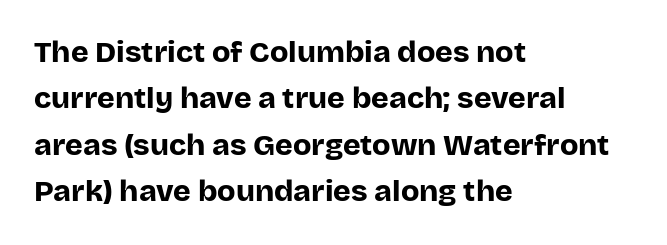
{"serif": "no", "italic": "no", "bold": "yes", "weight": "bold", "width": "normal", "stroke_contrast": "low", "x_height": "large", "monospaced": "no", "underline": "no", "align": "left", "line_spacing": "normal", "line_spacing_ratio": 1.55, "letter_spacing": "normal", "letter_spacing_em": 0.0, "glyph_px": 30}
